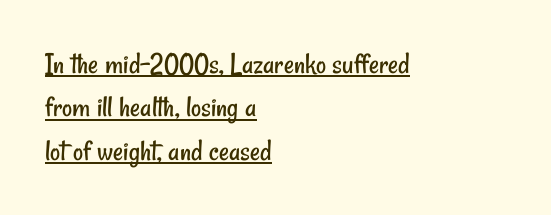
The image shows 31 px regular-weight, condensed sans-serif type; set left-aligned, normal line spacing (1.4x), normal letter spacing, underlined; low stroke contrast and a small x-height.
